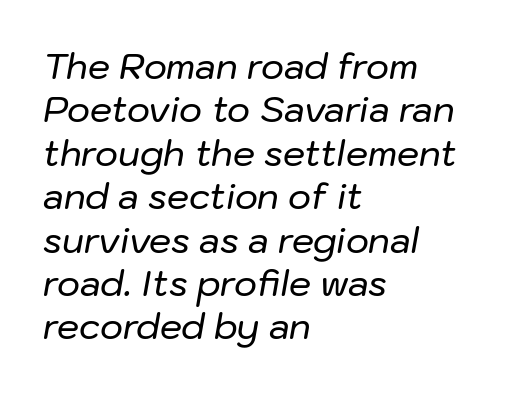
Line starts are locked; line ends wander. The whole block is typeset with a tilt. Character widths vary here, with narrow letters taking less room than wide ones. Between one letter and the next there's only the usual sliver of space. A clean baseline with only descenders dipping below it.
